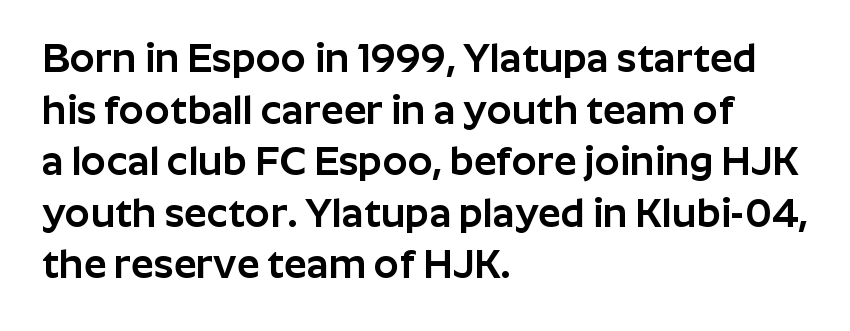
This rendering uses left alignment, leaving the right contour irregular. Standard letterfit; no display-style spreading of the glyphs. Do the letters lean? They stand straight. Nope, no serifs anywhere on these letters. Do the characters align in a grid? No, the font is proportional. Vertical spacing — default.
